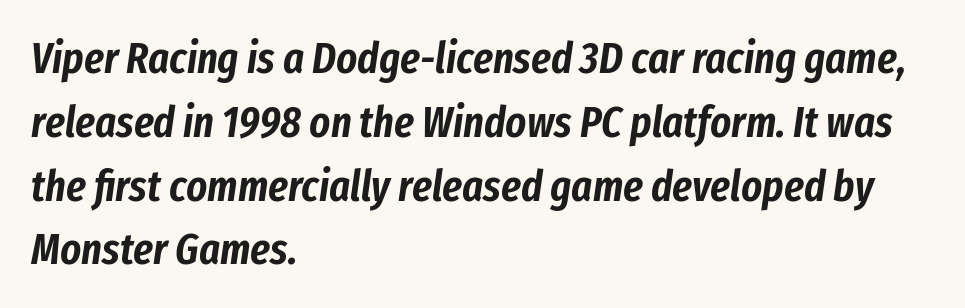
The image shows 44 px condensed type, italic (leaning right); set left-aligned, normal line spacing (1.45x), normal letter spacing, not underlined; low stroke contrast and a medium x-height.
